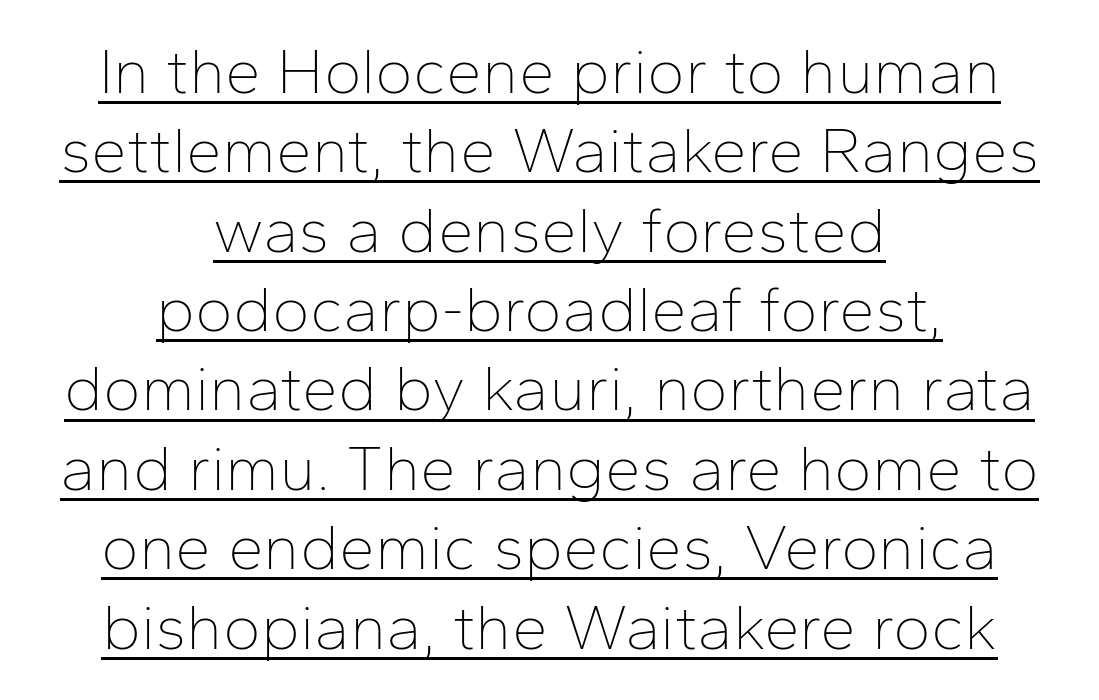
Which margin do the lines hug? Neither — every line sits in the middle. Stroke mass is kept to a normal reading level or below. Glance below the letters and you will spot a drawn line. Serifs: no, the terminals of the letterforms are clean. The type is set solid horizontally, with unmodified tracking.
